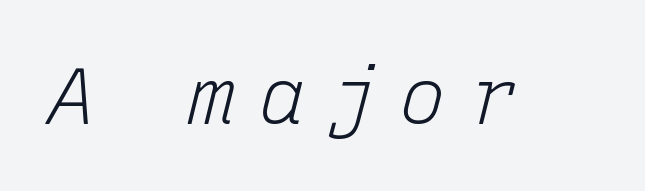
Q: Is the text bold? A: No.
Q: Is the text italic (slanted)? A: Yes, it leans right by about 15 degrees.
Q: Is the text underlined? A: No.
Q: Is the spacing between letters normal or unusually wide? A: Unusually wide.
Q: Width (condensed, normal, or wide)? A: Normal.
Q: Stroke contrast? A: Low.
Q: x-height? A: Medium.
Q: Monospaced? A: Yes.
